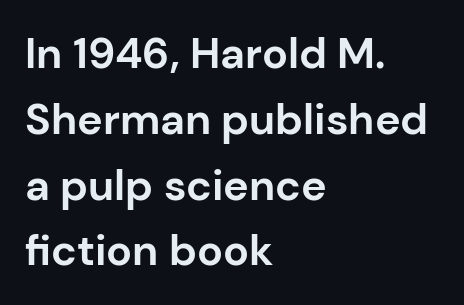
{"serif": "no", "italic": "no", "bold": "yes", "weight": "bold", "width": "normal", "stroke_contrast": "low", "x_height": "medium", "monospaced": "no", "underline": "no", "align": "left", "line_spacing": "normal", "line_spacing_ratio": 1.53, "letter_spacing": "normal", "letter_spacing_em": 0.0, "glyph_px": 43}
